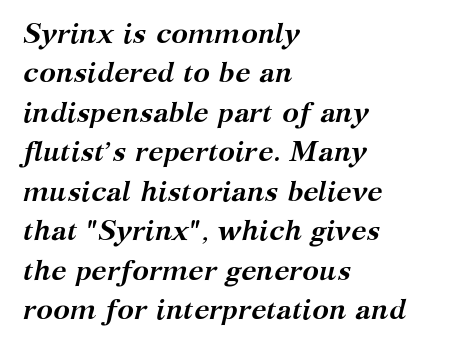
Q: Is the text bold? A: Yes.
Q: Is the text italic (slanted)? A: Yes, it leans right by about 12 degrees.
Q: Is the typeface a serif or a sans-serif typeface? A: Serif.
Q: Is the text underlined? A: No.
Q: How is the paragraph aligned? A: Left-aligned.
Q: Is the spacing between letters normal or unusually wide? A: Normal.
Q: Is the spacing between lines tight, normal or loose? A: Normal.
Q: Width (condensed, normal, or wide)? A: Normal.
Q: Stroke contrast? A: Medium.
Q: x-height? A: Medium.
Q: Monospaced? A: No.
